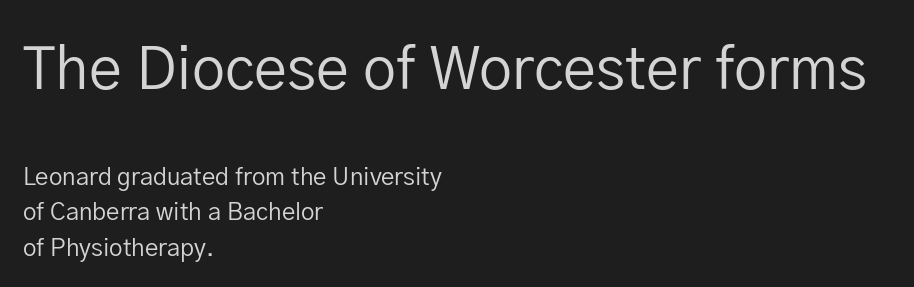
The image shows 59 px regular-weight sans-serif type, upright; set left-aligned, normal line spacing (1.48x), normal letter spacing, not underlined; the first (top) block is 2.46x larger; low stroke contrast and a medium x-height.
